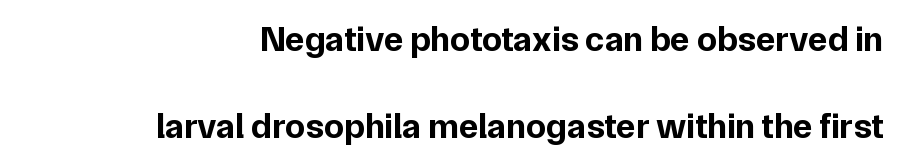
{"serif": "no", "italic": "no", "bold": "yes", "weight": "bold", "width": "normal", "stroke_contrast": "low", "x_height": "medium", "monospaced": "no", "underline": "no", "align": "right", "line_spacing": "loose", "line_spacing_ratio": 2.42, "letter_spacing": "normal", "letter_spacing_em": 0.0, "glyph_px": 36}
